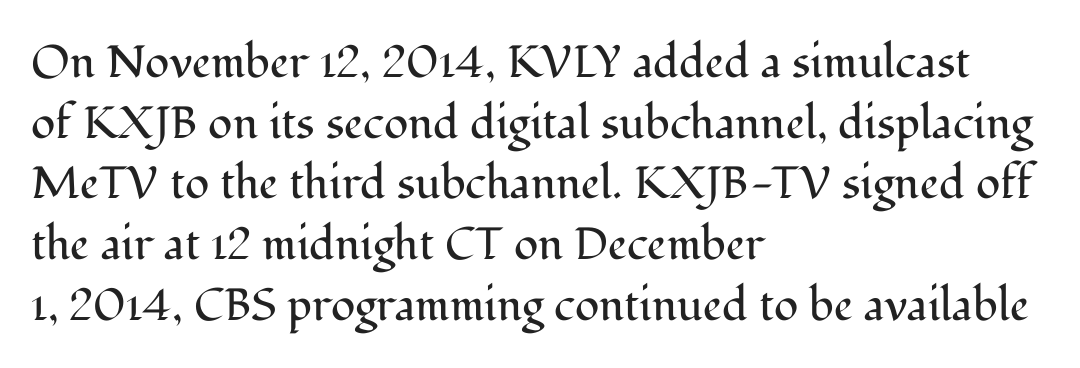
{"serif": "yes", "italic": "no", "bold": "no", "weight": "regular", "width": "normal", "stroke_contrast": "medium", "x_height": "medium", "monospaced": "no", "underline": "no", "align": "left", "line_spacing": "normal", "line_spacing_ratio": 1.35, "letter_spacing": "normal", "letter_spacing_em": 0.0, "glyph_px": 45}
